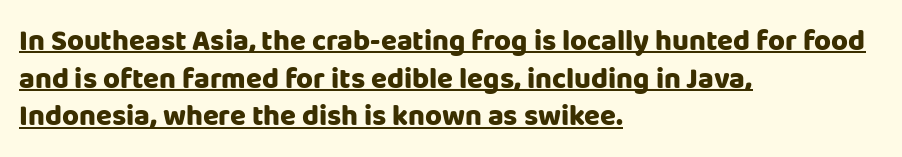
Q: Is the text bold? A: Yes.
Q: Is the text italic (slanted)? A: No, it is upright.
Q: Is the typeface a serif or a sans-serif typeface? A: Sans-serif.
Q: Is the text underlined? A: Yes.
Q: How is the paragraph aligned? A: Left-aligned.
Q: Is the spacing between letters normal or unusually wide? A: Normal.
Q: Is the spacing between lines tight, normal or loose? A: Normal.
Q: Width (condensed, normal, or wide)? A: Normal.
Q: Stroke contrast? A: Low.
Q: x-height? A: Large.
Q: Monospaced? A: No.
